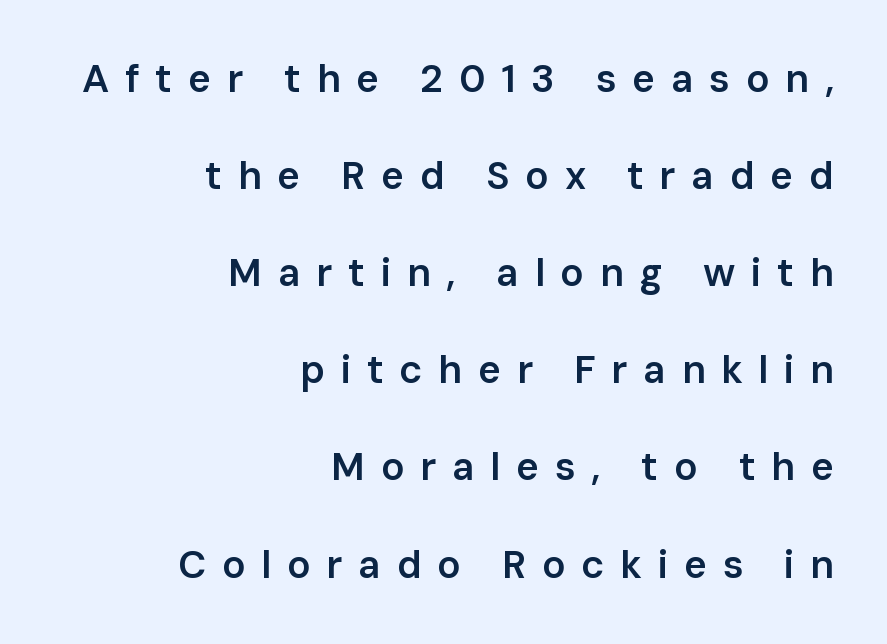
Q: Is the text bold? A: Semi-bold.
Q: Is the text italic (slanted)? A: No, it is upright.
Q: Is the typeface a serif or a sans-serif typeface? A: Sans-serif.
Q: Is the text underlined? A: No.
Q: How is the paragraph aligned? A: Right-aligned.
Q: Is the spacing between letters normal or unusually wide? A: Unusually wide.
Q: Is the spacing between lines tight, normal or loose? A: Loose.
Q: Width (condensed, normal, or wide)? A: Normal.
Q: Stroke contrast? A: Low.
Q: x-height? A: Medium.
Q: Monospaced? A: No.
